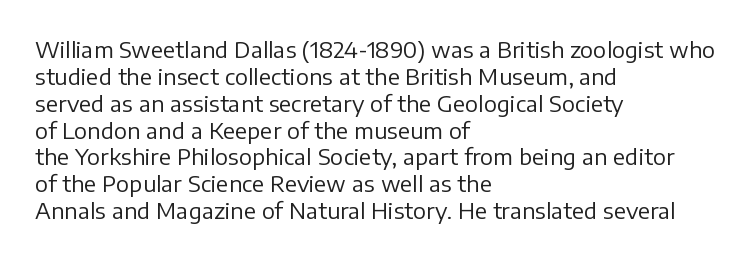
{"italic": "no", "bold": "no", "underline": "no", "align": "left", "line_spacing_ratio": 1.22, "letter_spacing": "normal", "letter_spacing_em": 0.0, "glyph_px": 22}
